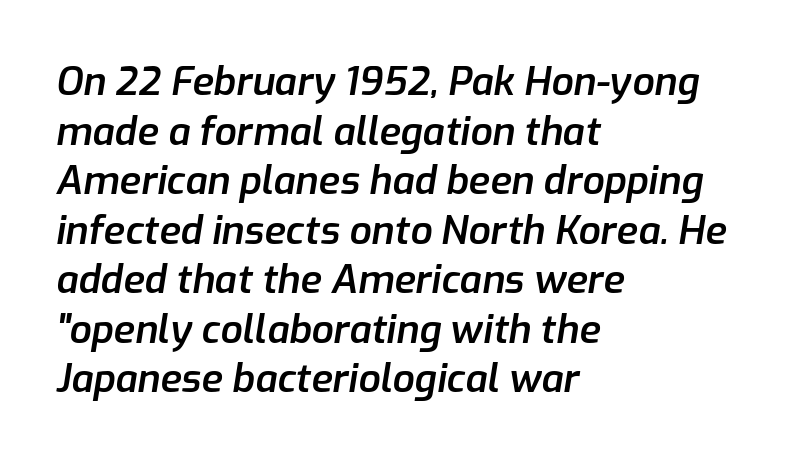
Bare-footed words on every line. Compared with typical paragraphs, the rows here are spaced about the same. The specimen reads as italic at a glance. Here the designer chose a conventional face with non-uniform glyph widths. The passage shown is semibold, sitting just below true bold.
